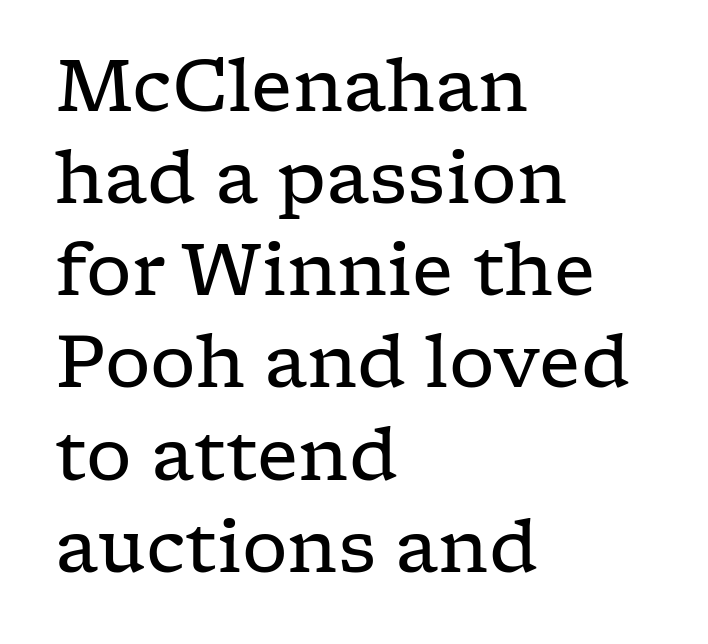
Any mark beneath the type? The region is blank. The horizontal fit of the characters is conventional and even. The font is comparable to plain body text, perhaps lighter. Looks like regular typesetting: each glyph gets only the width it needs.
